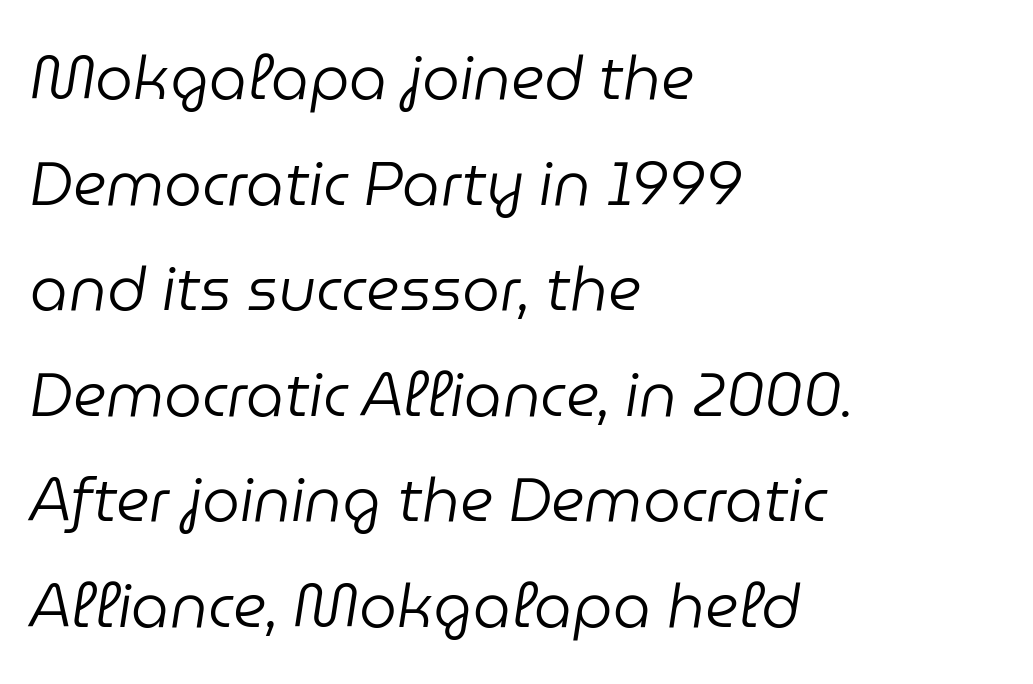
The image shows 60 px regular-weight type, italic (leaning right); set left-aligned, line spacing 1.76x, normal letter spacing, not underlined; low stroke contrast and a medium x-height.
